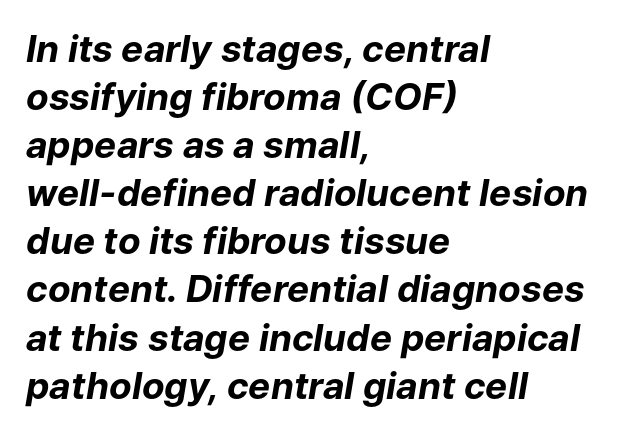
{"italic": "yes", "lean": "right", "slant_degrees": 9, "bold": "yes", "weight": "bold", "width": "normal", "stroke_contrast": "low", "x_height": "medium", "monospaced": "no", "underline": "no", "align": "left", "line_spacing": "normal", "line_spacing_ratio": 1.3, "letter_spacing": "normal", "letter_spacing_em": 0.0, "glyph_px": 37}
